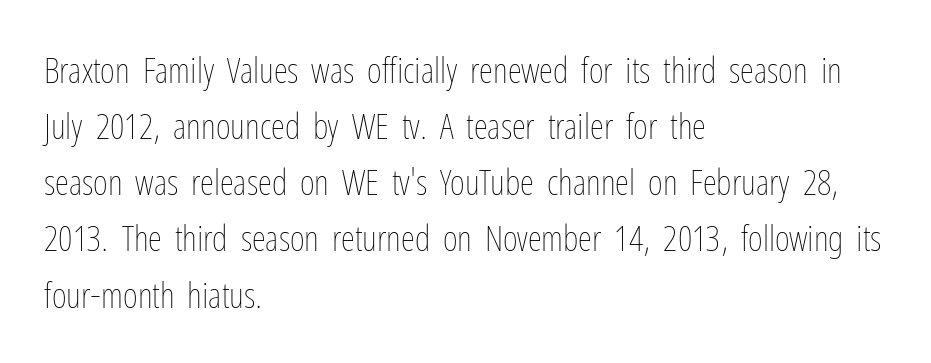
Q: Is the text bold? A: No.
Q: Is the text italic (slanted)? A: No, it is upright.
Q: Is the text underlined? A: No.
Q: How is the paragraph aligned? A: Left-aligned.
Q: Is the spacing between letters normal or unusually wide? A: Normal.
Q: Is the spacing between lines tight, normal or loose? A: Normal.
Q: Width (condensed, normal, or wide)? A: Condensed.
Q: Stroke contrast? A: Low.
Q: x-height? A: Medium.
Q: Monospaced? A: No.
